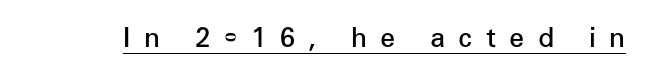
{"italic": "no", "bold": "semi", "underline": "yes", "letter_spacing": "wide", "letter_spacing_em": 0.49, "glyph_px": 27}
